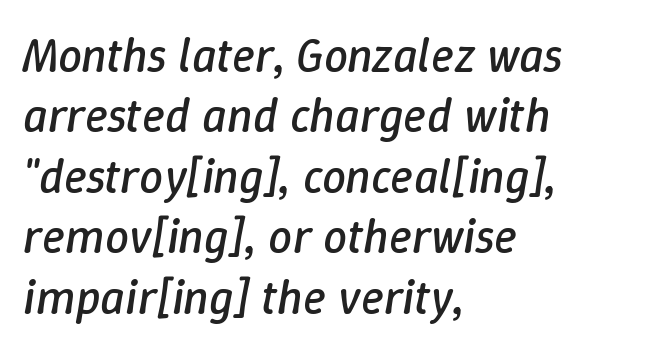
The image shows 48 px regular-weight type, italic (leaning right); set left-aligned, normal line spacing (1.26x), normal letter spacing, not underlined; low stroke contrast and a medium x-height.
